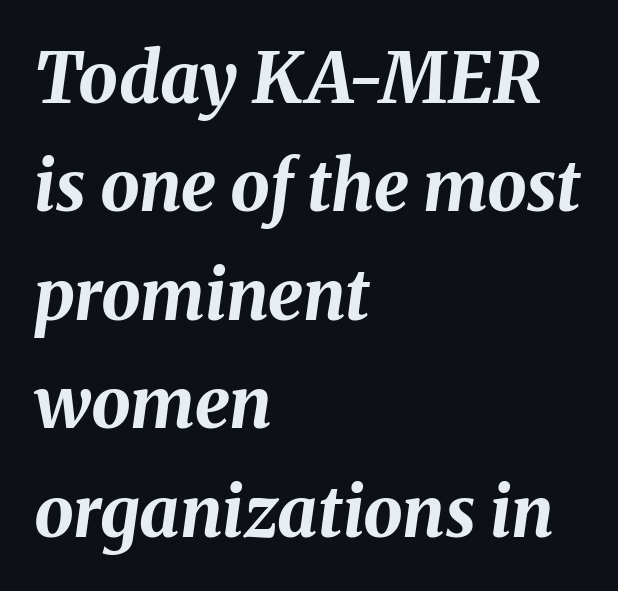
Q: Is the text bold? A: Yes.
Q: Is the text italic (slanted)? A: Yes, it leans right by about 8 degrees.
Q: Is the text underlined? A: No.
Q: How is the paragraph aligned? A: Left-aligned.
Q: Is the spacing between letters normal or unusually wide? A: Normal.
Q: Is the spacing between lines tight, normal or loose? A: Normal.
Q: Width (condensed, normal, or wide)? A: Normal.
Q: Stroke contrast? A: Medium.
Q: x-height? A: Medium.
Q: Monospaced? A: No.
